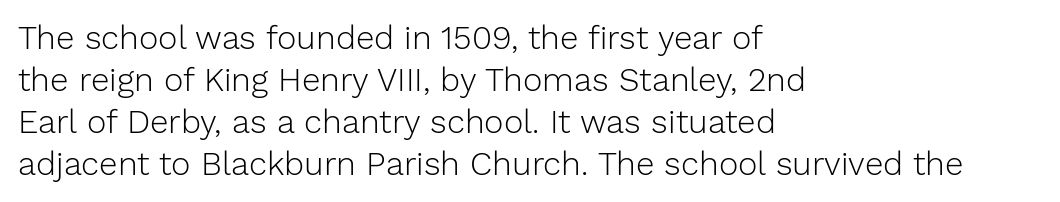
{"serif": "no", "italic": "no", "bold": "no", "weight": "light", "width": "normal", "stroke_contrast": "low", "x_height": "medium", "monospaced": "no", "underline": "no", "align": "left", "line_spacing": "normal", "line_spacing_ratio": 1.27, "letter_spacing": "normal", "letter_spacing_em": 0.0, "glyph_px": 33}
